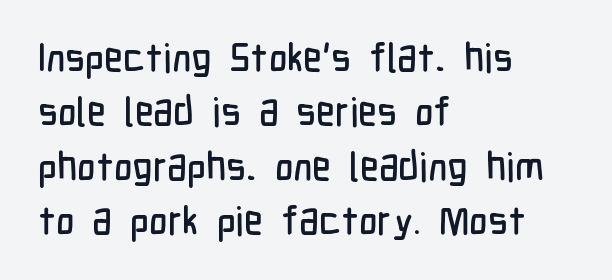
Unlike a traditional serif, this face leaves its strokes unadorned. A bare baseline throughout the passage. Vertical strokes here are truly vertical. Nobody touched the tracking dial on this one.
